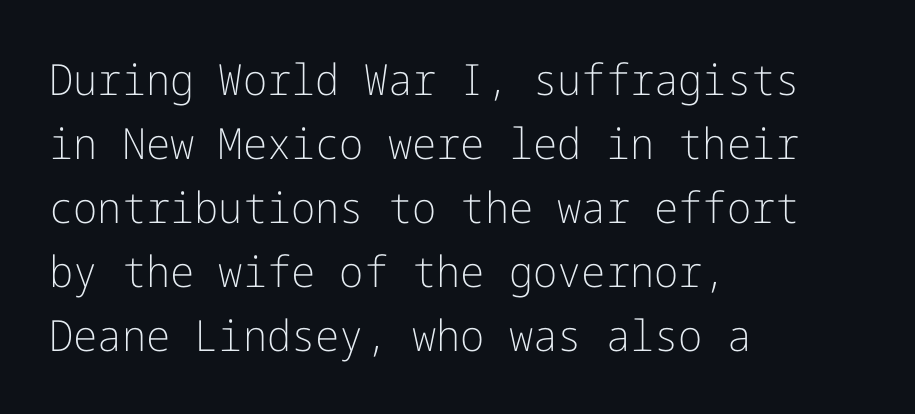
Think standard paragraph weight, or any step lighter than that. Any mark beneath the type? The region is blank. Check where the strokes stop: nothing finishes them off — pure sans. Vertically, the passage feels balanced, rows spaced as you'd expect. Tracking value appears to be zero — textbook default spacing. The lettering stays uniformly vertical, giving the passage a roman look.
